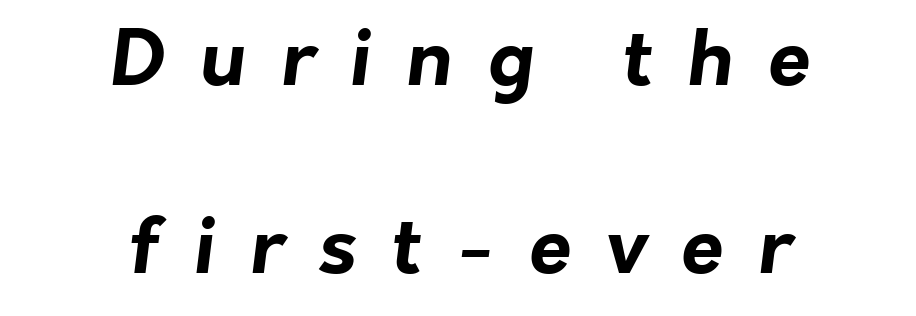
Q: Is the text bold? A: Yes.
Q: Is the typeface a serif or a sans-serif typeface? A: Sans-serif.
Q: Is the text underlined? A: No.
Q: How is the paragraph aligned? A: Centered.
Q: Is the spacing between letters normal or unusually wide? A: Unusually wide.
Q: Is the spacing between lines tight, normal or loose? A: Loose.
Q: Width (condensed, normal, or wide)? A: Normal.
Q: Stroke contrast? A: Low.
Q: x-height? A: Medium.
Q: Monospaced? A: No.
